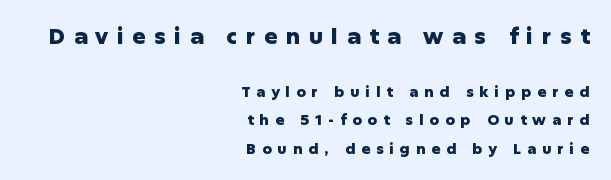
Summary of weight: heavy, a full bold. The first block has been scaled up relative to the second. Vertical spacing — loose. Words float on clear page, feet unadorned. Do the letters lean? They stand straight. What stands out about the letter spacing? Its width — letters are far apart.
